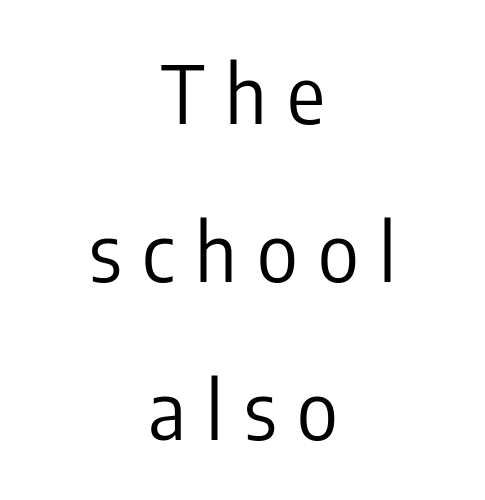
The image shows 79 px regular-weight, condensed sans-serif type, upright; set centered, loose line spacing (2.0x), unusually wide letter spacing (+0.26 em), not underlined; low stroke contrast and a medium x-height.
